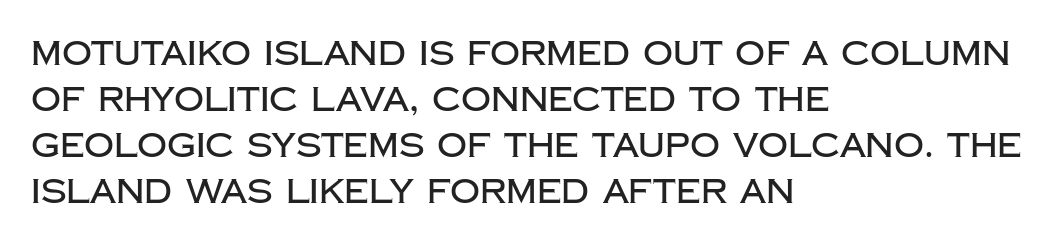
Q: Is the text italic (slanted)? A: No, it is upright.
Q: Is the typeface a serif or a sans-serif typeface? A: Sans-serif.
Q: Is the text underlined? A: No.
Q: How is the paragraph aligned? A: Left-aligned.
Q: Is the spacing between letters normal or unusually wide? A: Normal.
Q: Is the spacing between lines tight, normal or loose? A: Normal.
Q: Width (condensed, normal, or wide)? A: Normal.
Q: Stroke contrast? A: Low.
Q: x-height? A: Large.
Q: Monospaced? A: No.
